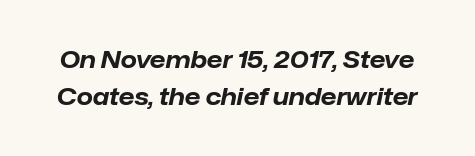
A normal amount of white space separates one row of letters from the next. If you drew a line through each stem, it would be angled. Strong, thick strokes mark this as bold type. The horizontal fit of the characters is conventional and even. The strip under each line holds only bare page.
